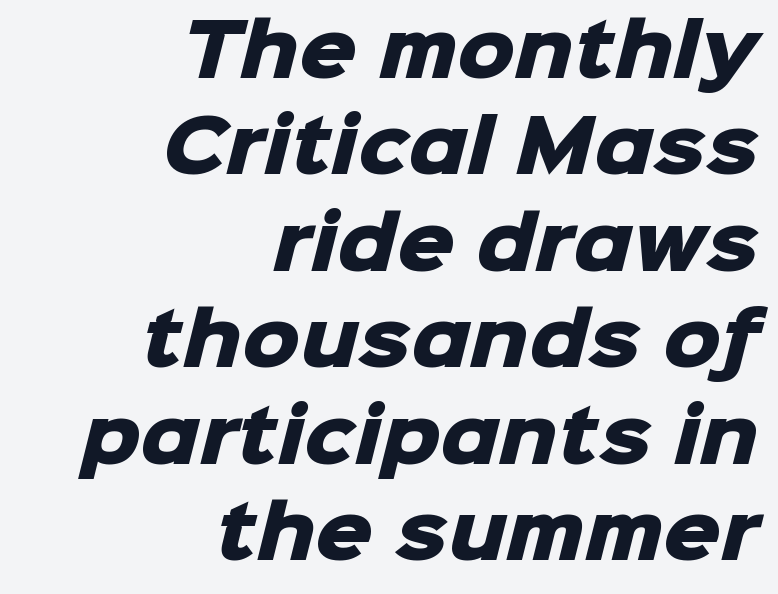
The image shows 72 px heavy sans-serif type; set right-aligned, normal line spacing (1.34x), normal letter spacing, not underlined; low stroke contrast and a medium x-height.
